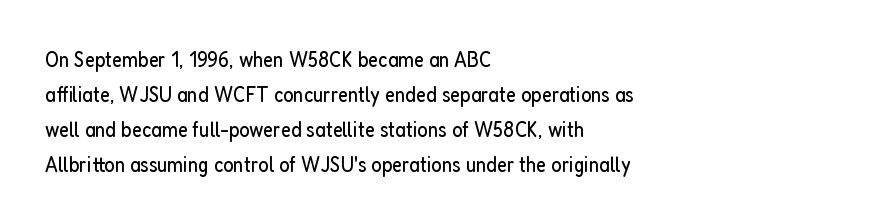
Every stem runs plumb, perpendicular to the baseline. Ink coverage per letter is moderate at most. Does extra space separate the letters? No, they use regular spacing. Line starts are locked; line ends wander. If you measured baseline to baseline, you'd find a middling distance.
